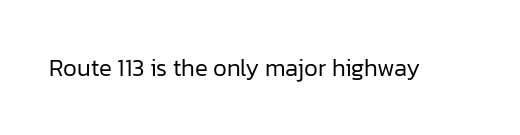
The image shows 24 px text type, upright; set normal letter spacing, not underlined.
